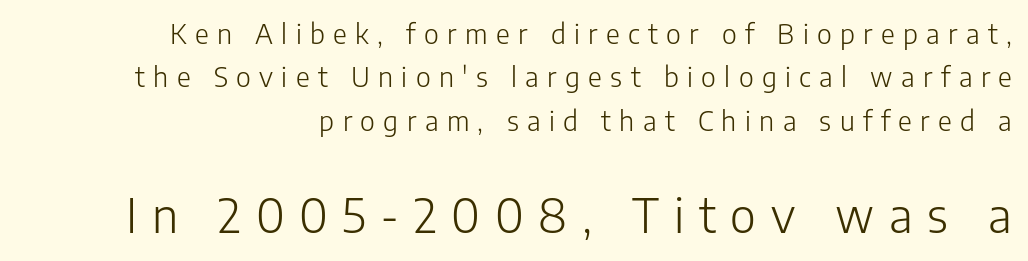
{"serif": "no", "italic": "no", "bold": "no", "weight": "light", "width": "normal", "stroke_contrast": "low", "x_height": "medium", "monospaced": "no", "underline": "no", "align": "right", "line_spacing": "normal", "line_spacing_ratio": 1.61, "letter_spacing": "wide", "letter_spacing_em": 0.31, "larger_block": "second", "size_ratio": 1.74, "glyph_px": 47}
